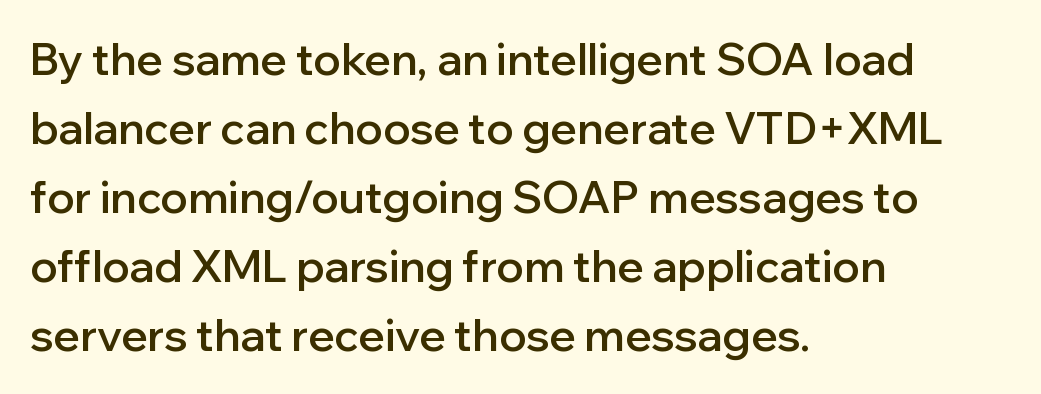
The image shows 44 px semibold sans-serif type, upright; set left-aligned, normal line spacing (1.57x), normal letter spacing, not underlined; low stroke contrast and a medium x-height.
